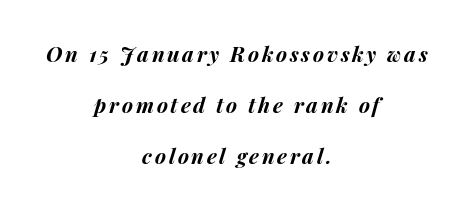
The space directly below the letters is spotless. Vertically, the passage feels expansive, rows floating well apart. Does the lettering tilt? It does — this is italic. Both edges are ragged and mirror each other, which tells us the setting is centered.
